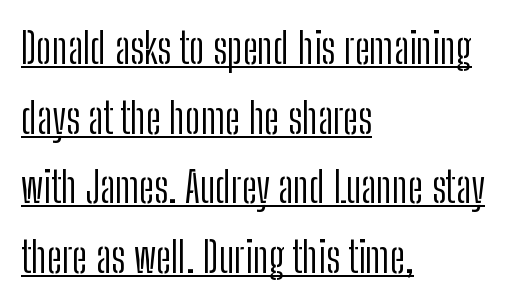
The image shows 43 px light, condensed sans-serif type, upright; set left-aligned, normal line spacing (1.62x), normal letter spacing, underlined; low stroke contrast and a medium x-height.
